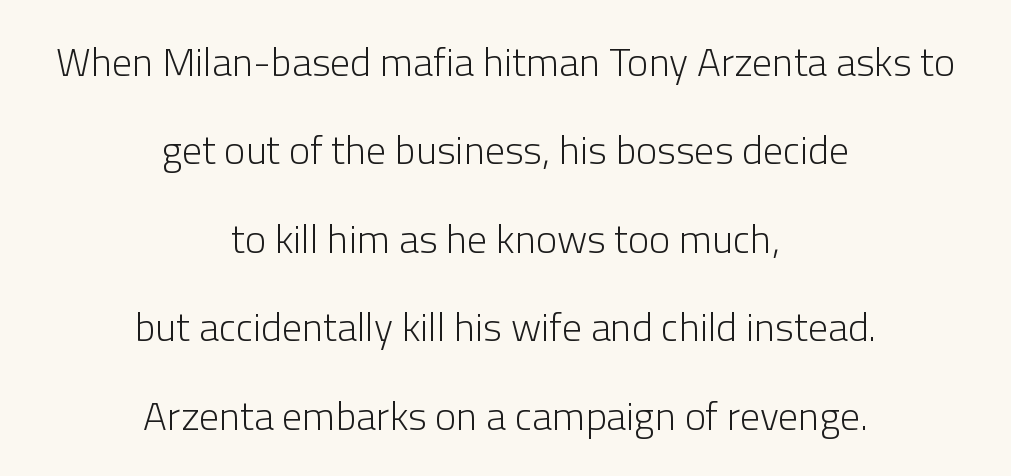
{"serif": "no", "italic": "no", "bold": "no", "weight": "light", "width": "normal", "stroke_contrast": "low", "x_height": "medium", "monospaced": "no", "underline": "no", "align": "center", "line_spacing": "loose", "line_spacing_ratio": 2.21, "letter_spacing": "normal", "letter_spacing_em": 0.0, "glyph_px": 40}
